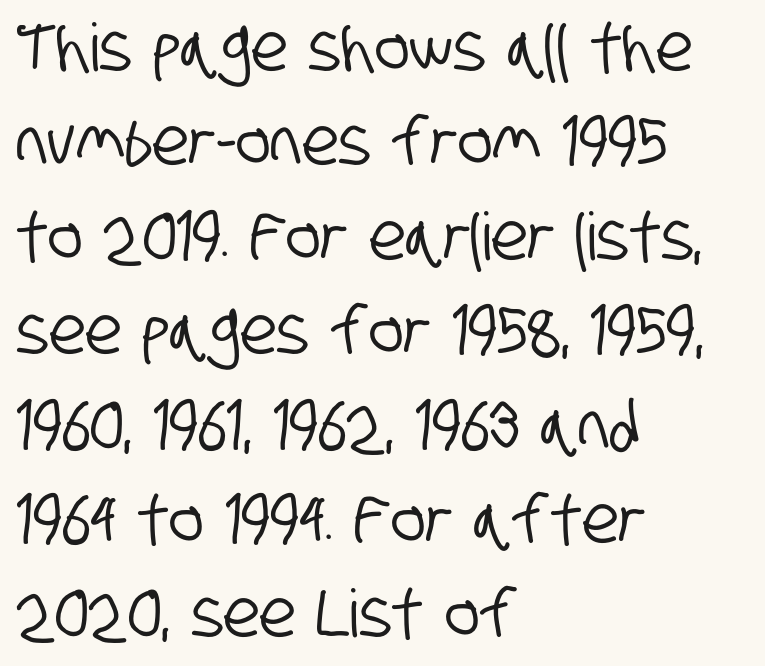
{"serif": "no", "width": "condensed", "stroke_contrast": "low", "x_height": "large", "monospaced": "no", "underline": "no", "align": "left", "line_spacing": "normal", "line_spacing_ratio": 1.43, "letter_spacing": "normal", "letter_spacing_em": 0.0, "glyph_px": 66}
